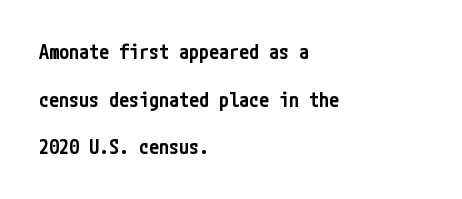
The image shows 20 px text type, upright; set left-aligned, loose line spacing (2.38x), normal letter spacing, not underlined.
